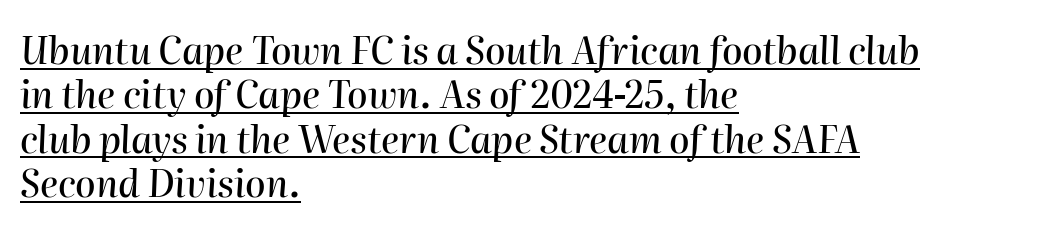
The image shows 37 px text type, italic (leaning right); set left-aligned, line spacing 1.2x, normal letter spacing, underlined; high stroke contrast and a medium x-height.
